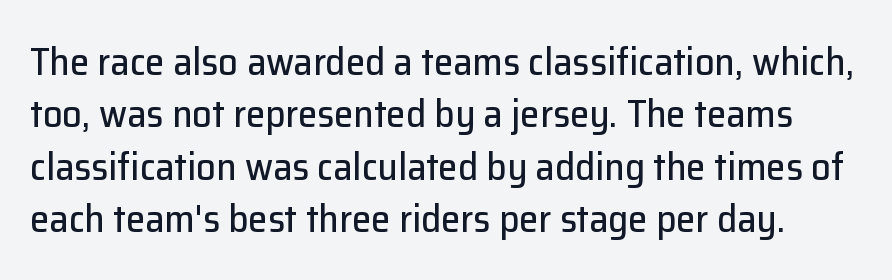
Font category for this specimen: sans-serif. Just letters on the line, the space beneath them empty. This sample uses plain, unmodified letter spacing. The passage shown is typed in a proportional face where columns would drift. A typesetter would mark this as roman, not italic.
